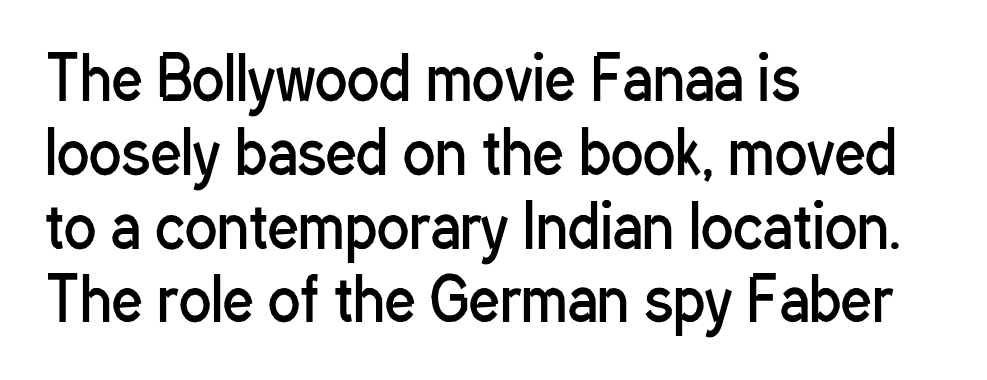
{"serif": "no", "italic": "no", "bold": "no", "weight": "regular", "width": "condensed", "stroke_contrast": "low", "x_height": "medium", "monospaced": "no", "underline": "no", "align": "left", "line_spacing_ratio": 1.23, "letter_spacing": "normal", "letter_spacing_em": 0.0, "glyph_px": 60}
